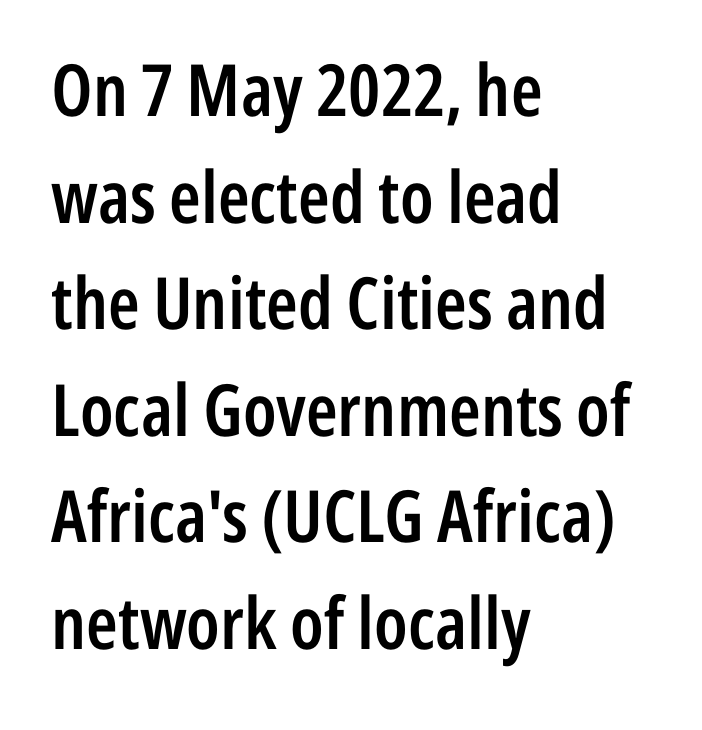
The image shows 72 px semibold, condensed sans-serif type, upright; set left-aligned, normal line spacing (1.48x), normal letter spacing, not underlined; low stroke contrast and a medium x-height.
